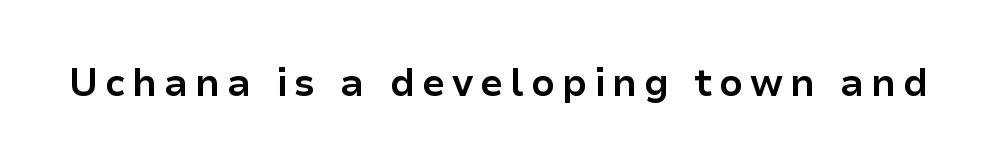
I'd describe the lettering as bold — thick and assertive. The letters carry no serifs — their stems end cleanly without finishing strokes. Looks like regular typesetting: each glyph gets only the width it needs. Italic: no, the glyphs are upright roman. The area under the type is left untouched.
